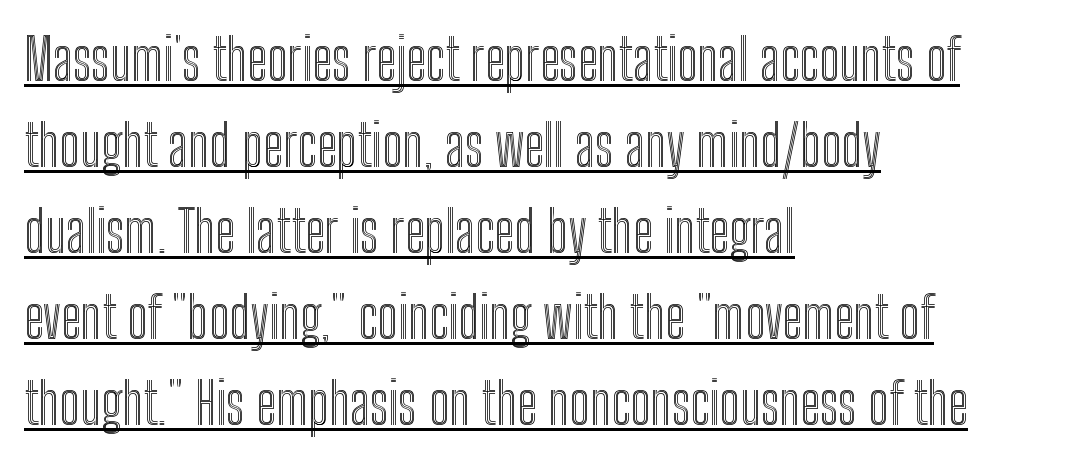
The image shows 57 px condensed type, upright; set left-aligned, normal line spacing (1.51x), normal letter spacing, underlined; a medium x-height.
